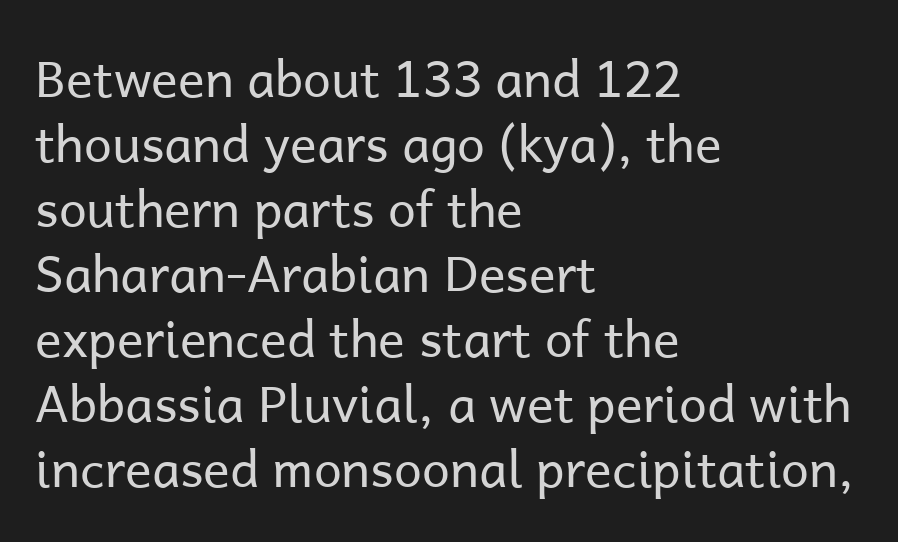
Q: Is the text bold? A: No.
Q: Is the text italic (slanted)? A: No, it is upright.
Q: Is the typeface a serif or a sans-serif typeface? A: Sans-serif.
Q: Is the text underlined? A: No.
Q: How is the paragraph aligned? A: Left-aligned.
Q: Is the spacing between letters normal or unusually wide? A: Normal.
Q: Is the spacing between lines tight, normal or loose? A: Normal.
Q: Width (condensed, normal, or wide)? A: Normal.
Q: Stroke contrast? A: Low.
Q: x-height? A: Medium.
Q: Monospaced? A: No.
